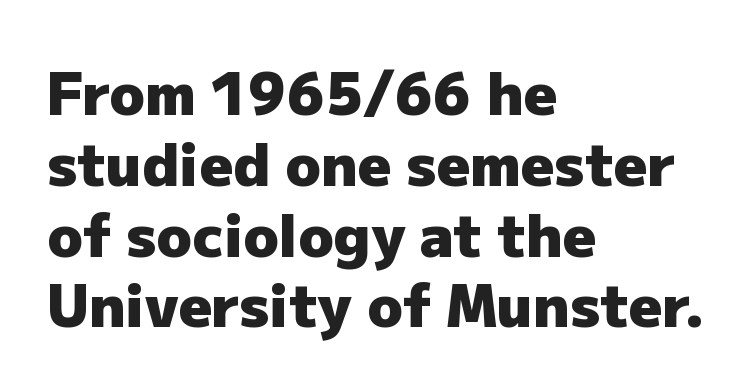
Q: Is the text bold? A: Yes.
Q: Is the text italic (slanted)? A: No, it is upright.
Q: Is the typeface a serif or a sans-serif typeface? A: Sans-serif.
Q: Is the text underlined? A: No.
Q: How is the paragraph aligned? A: Left-aligned.
Q: Is the spacing between letters normal or unusually wide? A: Normal.
Q: Width (condensed, normal, or wide)? A: Normal.
Q: Stroke contrast? A: Low.
Q: x-height? A: Medium.
Q: Monospaced? A: No.
